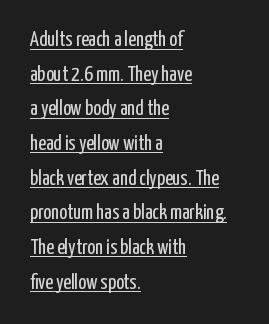
The image shows 21 px text type, upright; set left-aligned, normal line spacing (1.65x), normal letter spacing, underlined.
